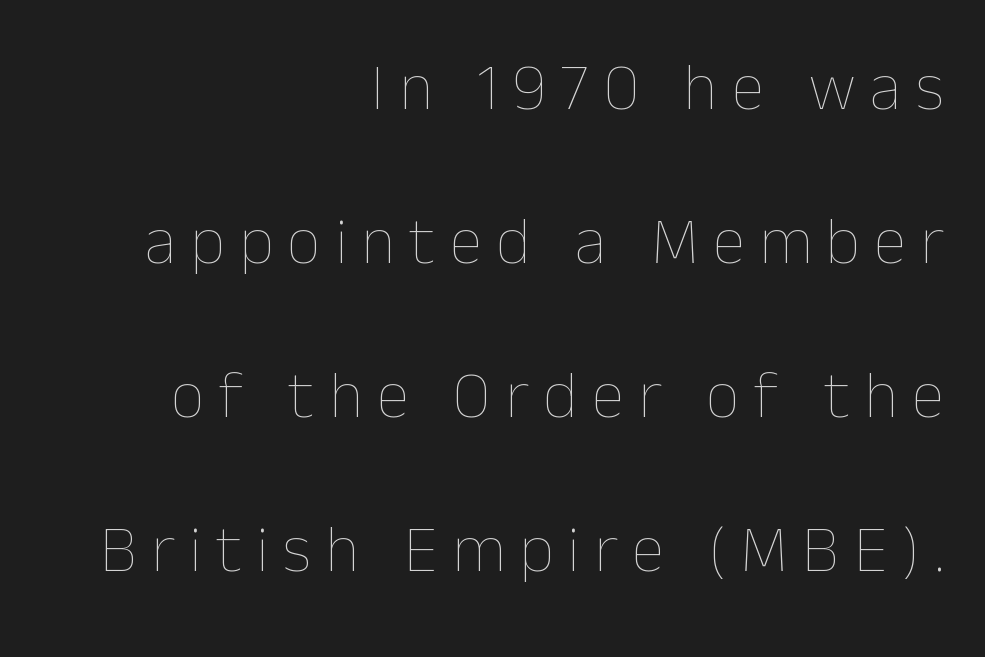
The image shows 67 px thin type, upright; set right-aligned, loose line spacing (2.3x), unusually wide letter spacing (+0.21 em), not underlined; low stroke contrast and a medium x-height.
